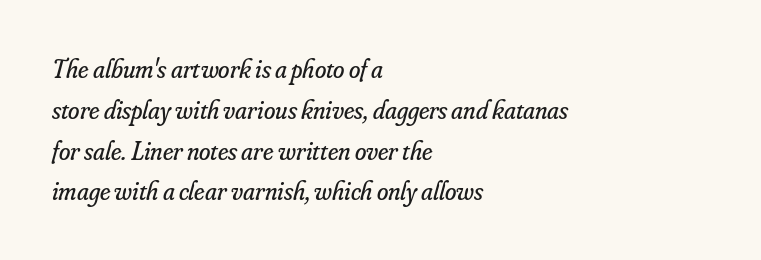
Q: Is the text bold? A: No.
Q: Is the text italic (slanted)? A: Yes, it leans right by about 16 degrees.
Q: Is the text underlined? A: No.
Q: How is the paragraph aligned? A: Left-aligned.
Q: Is the spacing between letters normal or unusually wide? A: Normal.
Q: Is the spacing between lines tight, normal or loose? A: Normal.
